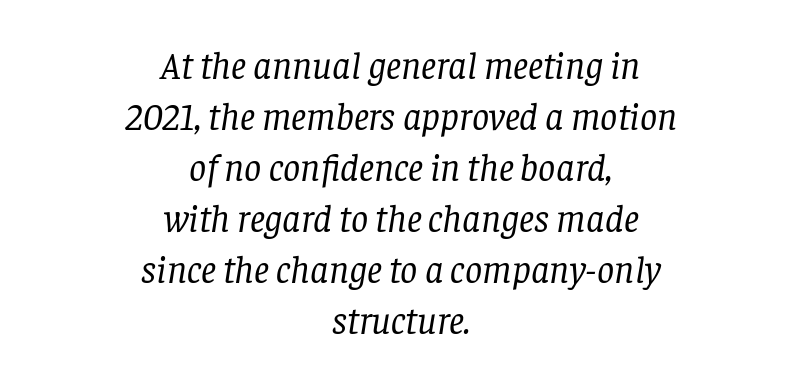
The image shows 38 px regular-weight serif type, italic (leaning right); set centered, normal line spacing (1.34x), normal letter spacing, not underlined; low stroke contrast and a large x-height.
